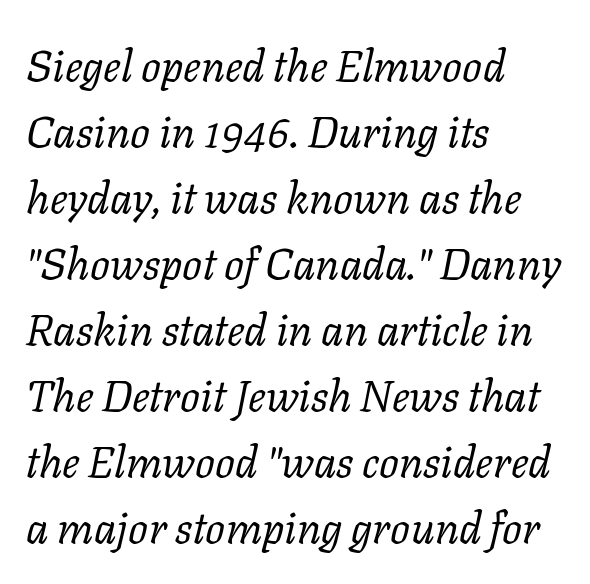
{"serif": "yes", "italic": "yes", "lean": "right", "slant_degrees": 11, "bold": "no", "weight": "regular", "width": "normal", "stroke_contrast": "low", "x_height": "medium", "monospaced": "no", "underline": "no", "align": "left", "line_spacing": "normal", "line_spacing_ratio": 1.5, "letter_spacing": "normal", "letter_spacing_em": 0.0, "glyph_px": 44}
